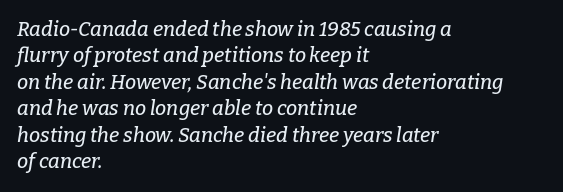
Nothing unusual about the tracking: characters are spaced as the font intends. The rag falls on the right side of this text block. The leading is moderate, giving the passage an even texture. Check the space under the baseline: it is left empty. Quick note: italic.
